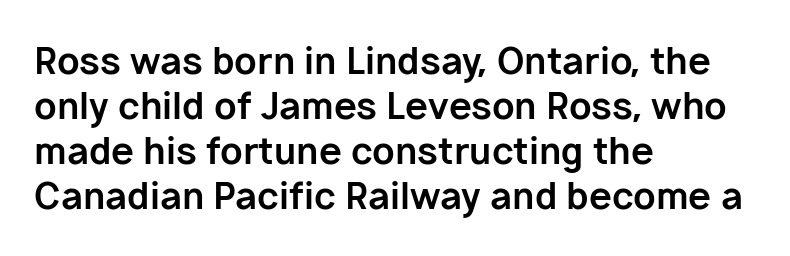
Q: Is the text bold? A: Yes.
Q: Is the text italic (slanted)? A: No, it is upright.
Q: Is the typeface a serif or a sans-serif typeface? A: Sans-serif.
Q: Is the text underlined? A: No.
Q: How is the paragraph aligned? A: Left-aligned.
Q: Is the spacing between letters normal or unusually wide? A: Normal.
Q: Width (condensed, normal, or wide)? A: Normal.
Q: Stroke contrast? A: Low.
Q: x-height? A: Medium.
Q: Monospaced? A: No.
